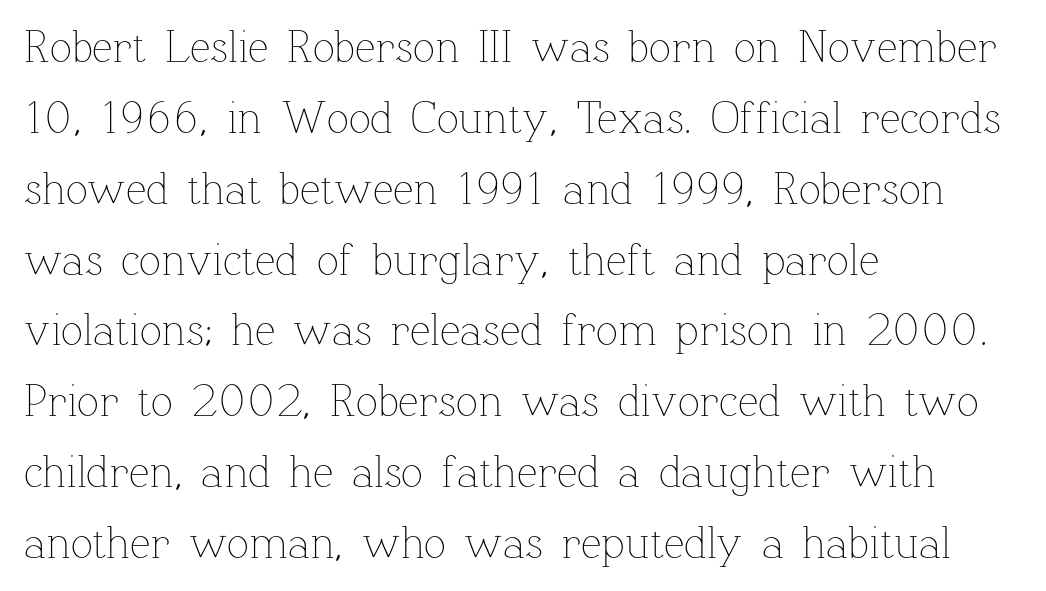
The image shows 46 px thin type, upright; set left-aligned, normal line spacing (1.54x), normal letter spacing, not underlined; low stroke contrast and a medium x-height.
